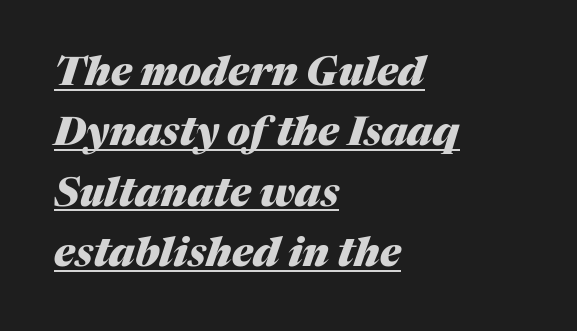
The image shows 40 px heavy type, italic (leaning right); set left-aligned, normal line spacing (1.51x), normal letter spacing, underlined; medium stroke contrast and a medium x-height.
